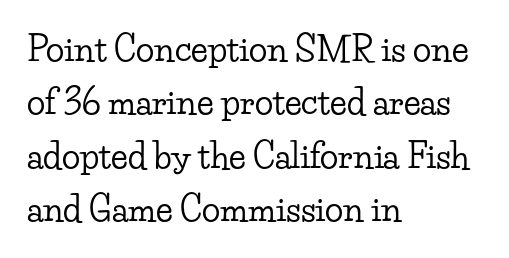
{"serif": "yes", "italic": "no", "width": "wide", "stroke_contrast": "low", "x_height": "small", "monospaced": "no", "underline": "no", "align": "left", "line_spacing": "normal", "line_spacing_ratio": 1.57, "letter_spacing": "normal", "letter_spacing_em": 0.0, "glyph_px": 34}
